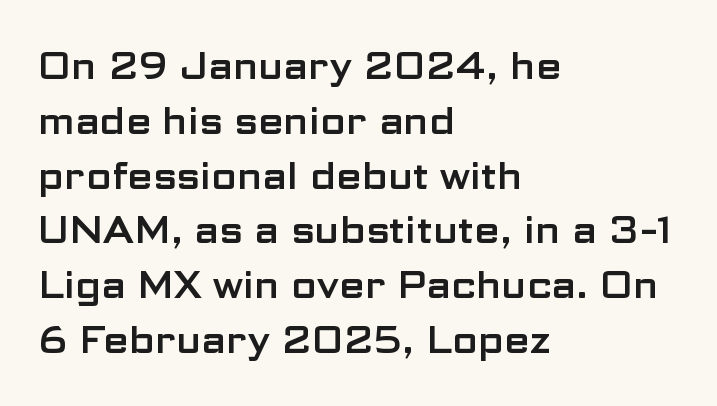
These lines were composed using upright roman letters. Type without underlining. Note: no serifs on the glyphs. These lines are set flush left with a ragged right edge. The rendering uses a moderate line-height, typical for paragraphs.
